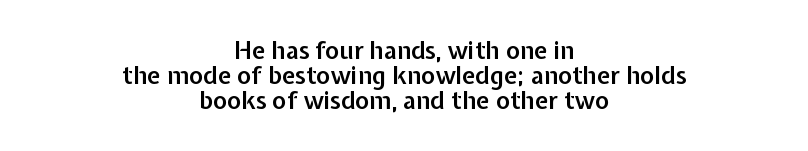
{"italic": "no", "bold": "semi", "underline": "no", "align": "center", "line_spacing": "tight", "line_spacing_ratio": 1.04, "letter_spacing": "normal", "letter_spacing_em": 0.0, "glyph_px": 24}
